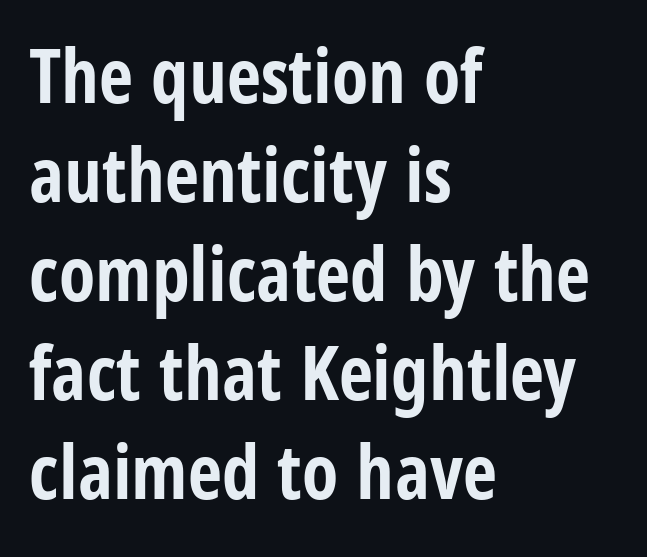
Is this a sans? Yes — the strokes have no serifs. The letters are bold, with thick, heavy strokes. The gap between lines stays unmarked. In terms of posture, this sample is upright. Is this a fixed-width face? No — the glyphs have proportional, varying widths.
